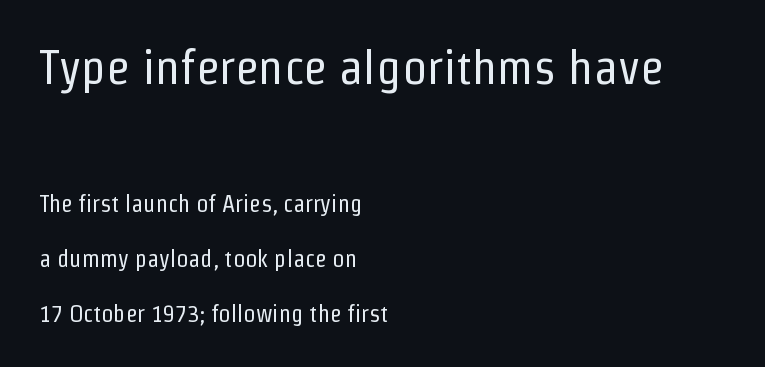
Is the type heavy? It reads as light-to-regular instead. Beneath every word, the page is bare. Does the copy run flush right? No — it runs flush left. The space between consecutive lines is lavish.
